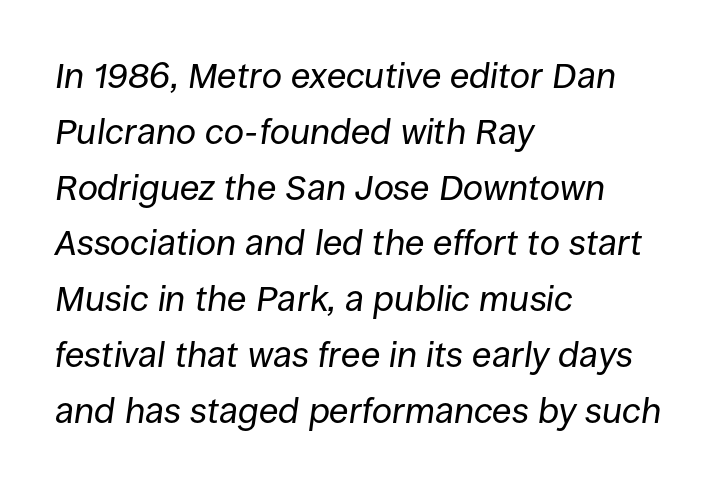
Would a proofreader flag this as italicized? Yes. One glance says typical: line gaps are just what's usual. Descenders hang freely into open space. Short note: letters normally spaced. The text block is weighted toward the left margin, trailing off unevenly rightward.
